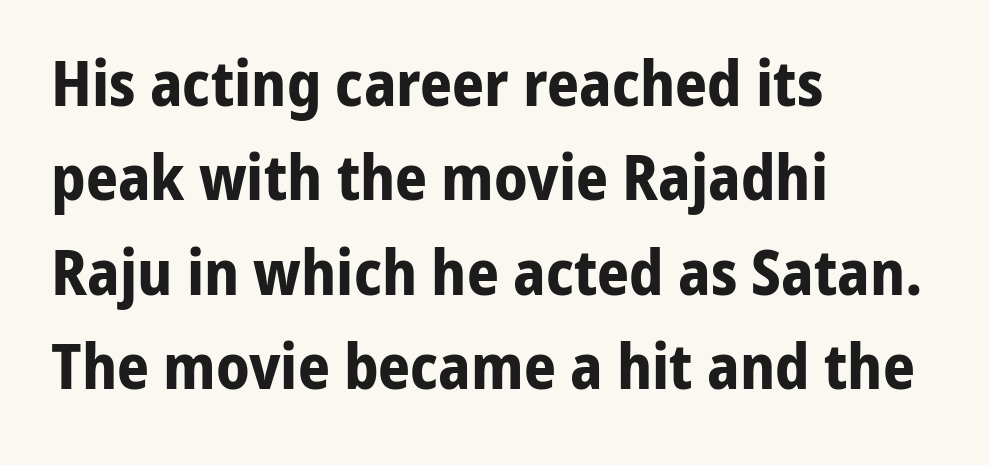
Nothing sits at the stroke ends, so this counts as sans-serif. Do the characters align in a grid? No, the font is proportional. This is roman type, the default non-slanted kind. Caption: multi-line text, flush left, ragged right. Heavy-handed strokes throughout: this text is bold.
